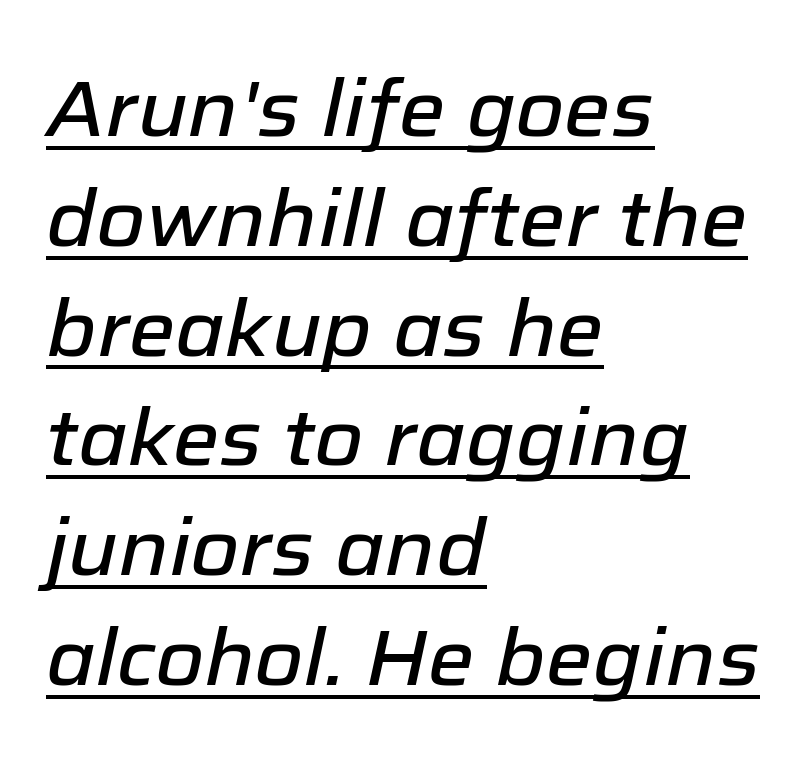
The image shows 79 px text type, italic (leaning right); set left-aligned, normal line spacing (1.39x), normal letter spacing, underlined; low stroke contrast and a medium x-height.
